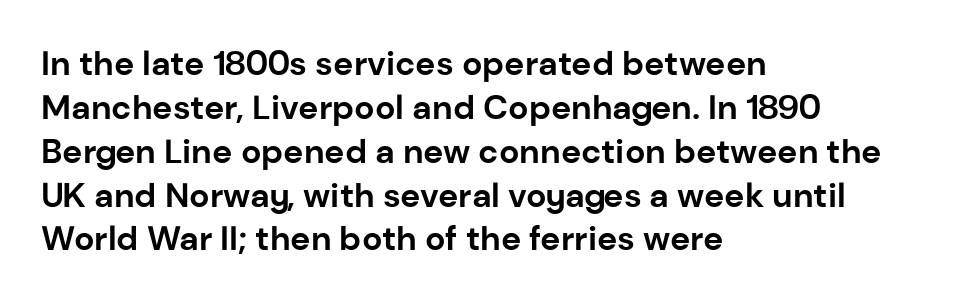
{"serif": "no", "italic": "no", "bold": "yes", "weight": "bold", "width": "normal", "stroke_contrast": "low", "x_height": "medium", "monospaced": "no", "underline": "no", "align": "left", "line_spacing": "normal", "line_spacing_ratio": 1.29, "letter_spacing": "normal", "letter_spacing_em": 0.0, "glyph_px": 34}
